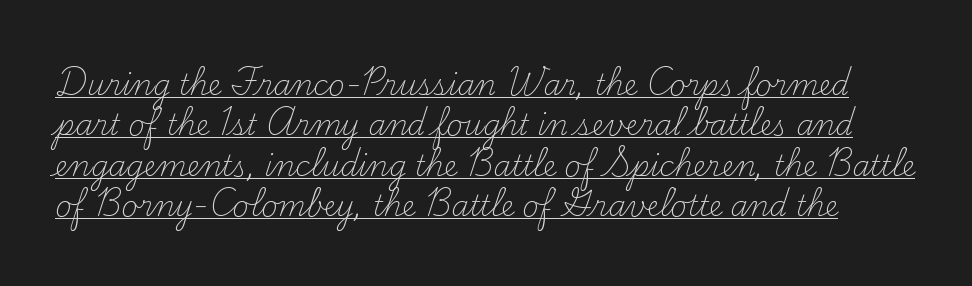
Is this a fixed-width face? No — the glyphs have proportional, varying widths. A typesetter would call this zero additional tracking. The rows are spaced the way most documents space them.
